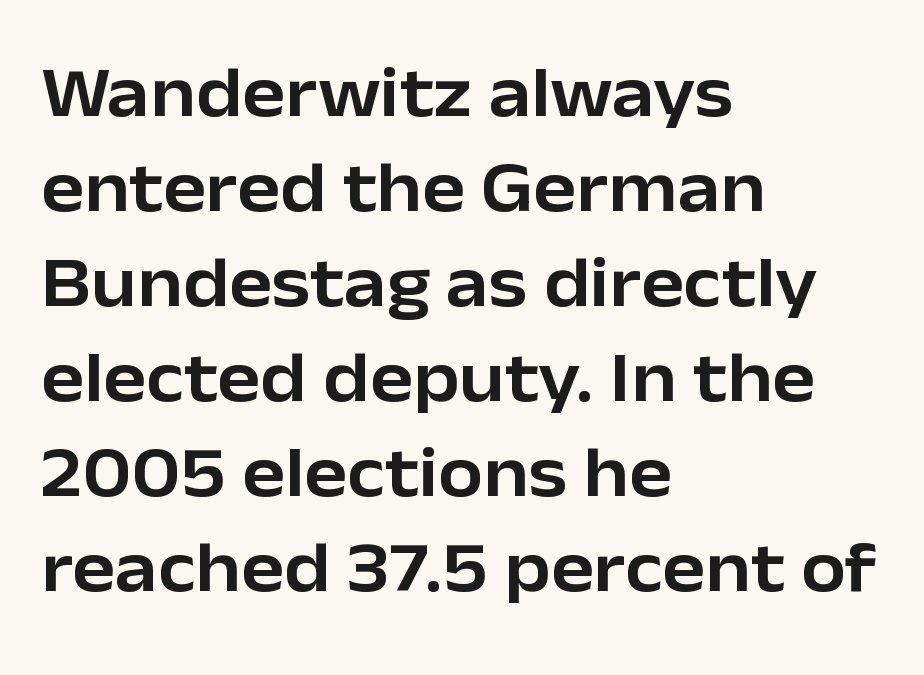
Notice how the stems are strictly vertical — no italics here. Each letter keeps its own natural width here, so spacing adapts to shape. Alignment: flush left. The designer went with a sans here, leaving each stem footless. No extra tracking has been applied to these lines.
